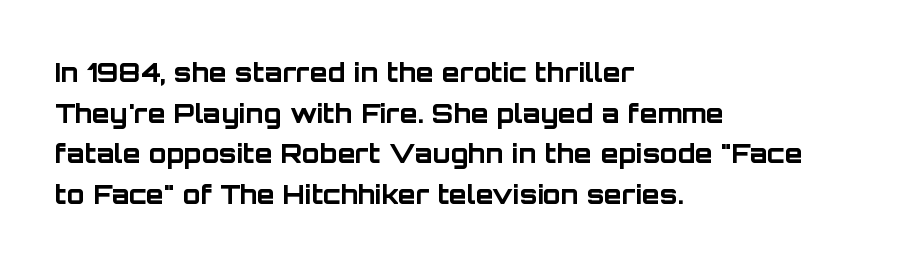
The image shows 26 px bold type, upright; set left-aligned, normal line spacing (1.56x), normal letter spacing, not underlined.
